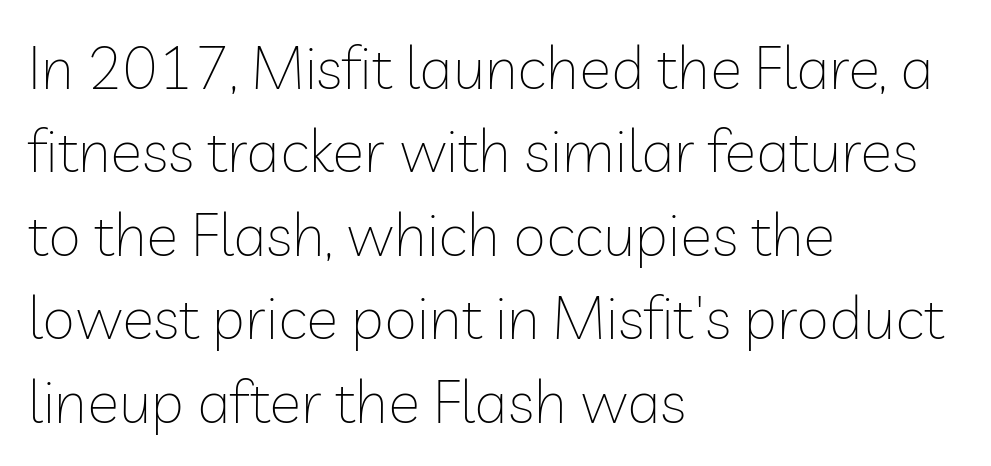
The weight tops out at a normal text grade. Each new line begins a customary step beneath the previous one. Is there any slant? The stems are plumb. Here the designer chose a conventional face with non-uniform glyph widths.
